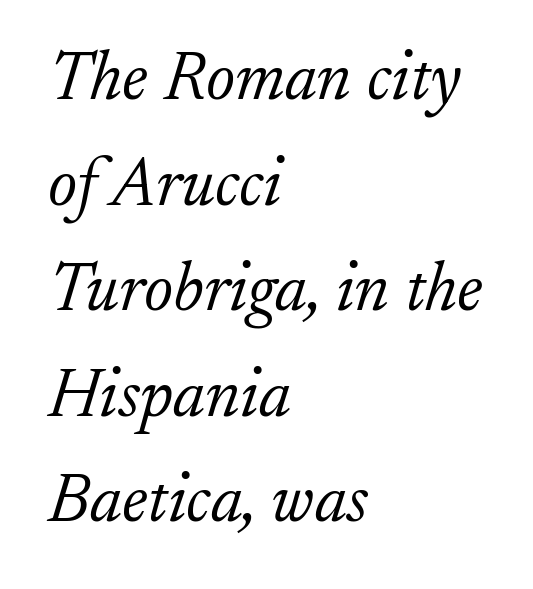
Tall strokes in this sample are angled rather than plumb. The paragraph has a hard left edge and a soft right edge. Clear beneath every line of the passage. The face used here is seriffed, in the tradition of book romans. Vertical stems look standard width or narrower in stroke. In terms of leading, this rendering sits right in the middle.
